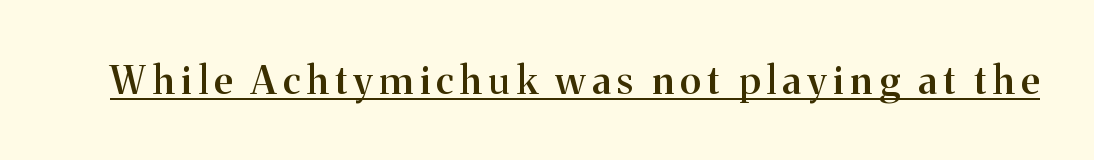
The image shows 39 px semibold serif type, upright; set underlined; medium stroke contrast and a medium x-height.
